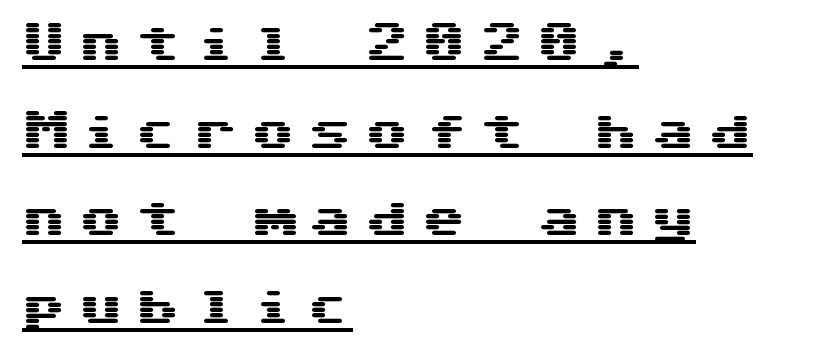
Q: Is the text italic (slanted)? A: No, it is upright.
Q: Is the typeface a serif or a sans-serif typeface? A: Sans-serif.
Q: Is the text underlined? A: Yes.
Q: How is the paragraph aligned? A: Left-aligned.
Q: Is the spacing between letters normal or unusually wide? A: Unusually wide.
Q: Is the spacing between lines tight, normal or loose? A: Loose.
Q: Width (condensed, normal, or wide)? A: Wide.
Q: Stroke contrast? A: Medium.
Q: x-height? A: Medium.
